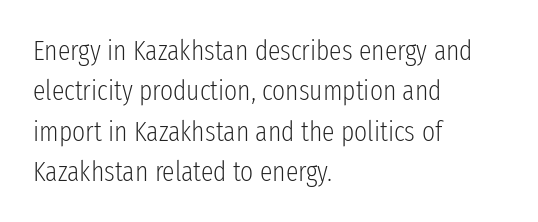
{"serif": "no", "italic": "no", "bold": "no", "weight": "light", "width": "condensed", "stroke_contrast": "low", "x_height": "medium", "monospaced": "no", "underline": "no", "align": "left", "line_spacing": "normal", "line_spacing_ratio": 1.44, "letter_spacing": "normal", "letter_spacing_em": 0.0, "glyph_px": 28}
